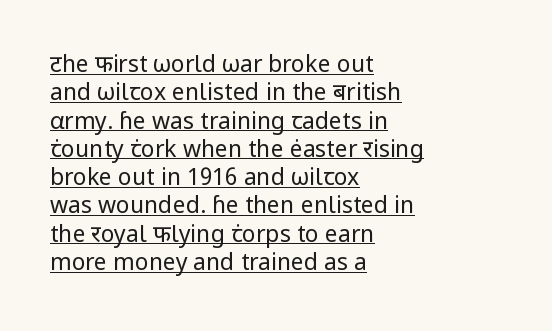
{"italic": "no", "bold": "no", "underline": "yes", "align": "left", "line_spacing_ratio": 1.23, "letter_spacing": "normal", "letter_spacing_em": 0.0, "glyph_px": 23}
